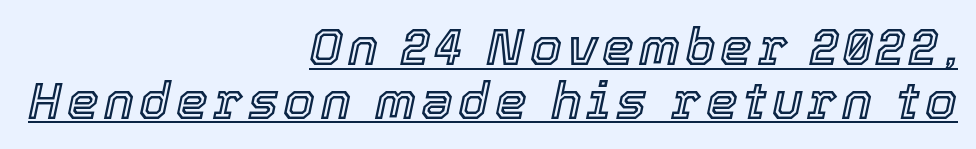
The passage shown leans; its letterforms are oblique. The block of text is dense from top to bottom, with scant space between rows. The rendering anchors every line to the right-hand side. Proportional: the letters do not fall into vertical columns.
